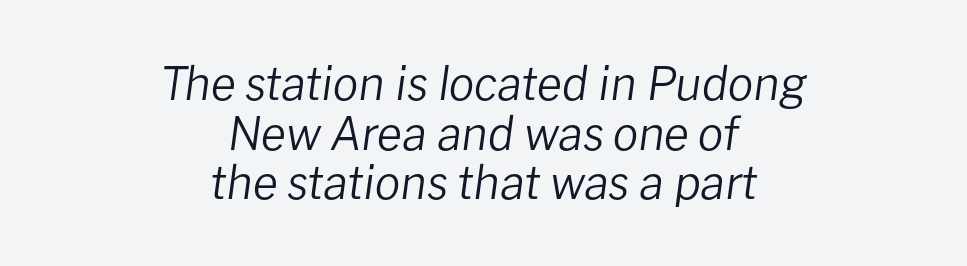
Q: Is the text bold? A: No.
Q: Is the text italic (slanted)? A: Yes, it leans right by about 8 degrees.
Q: Is the text underlined? A: No.
Q: How is the paragraph aligned? A: Centered.
Q: Is the spacing between letters normal or unusually wide? A: Normal.
Q: Is the spacing between lines tight, normal or loose? A: Tight.
Q: Width (condensed, normal, or wide)? A: Normal.
Q: Stroke contrast? A: Low.
Q: x-height? A: Medium.
Q: Monospaced? A: No.
